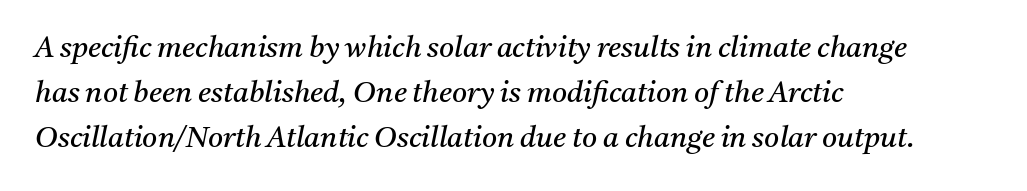
Q: Is the text bold? A: No.
Q: Is the text italic (slanted)? A: Yes, it leans right by about 11 degrees.
Q: Is the typeface a serif or a sans-serif typeface? A: Serif.
Q: Is the text underlined? A: No.
Q: How is the paragraph aligned? A: Left-aligned.
Q: Is the spacing between letters normal or unusually wide? A: Normal.
Q: Is the spacing between lines tight, normal or loose? A: Normal.
Q: Width (condensed, normal, or wide)? A: Normal.
Q: Stroke contrast? A: Medium.
Q: x-height? A: Medium.
Q: Monospaced? A: No.
